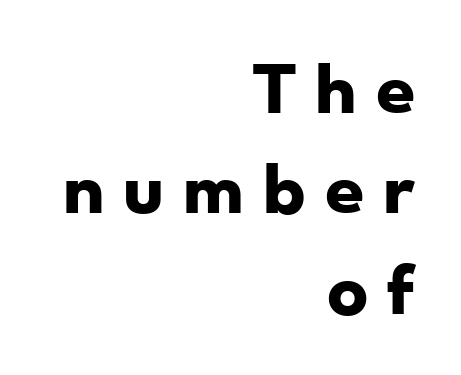
Q: Is the text bold? A: Yes.
Q: Is the typeface a serif or a sans-serif typeface? A: Sans-serif.
Q: Is the text underlined? A: No.
Q: How is the paragraph aligned? A: Right-aligned.
Q: Is the spacing between letters normal or unusually wide? A: Unusually wide.
Q: Is the spacing between lines tight, normal or loose? A: Normal.
Q: Width (condensed, normal, or wide)? A: Wide.
Q: Stroke contrast? A: Low.
Q: x-height? A: Small.
Q: Monospaced? A: No.
